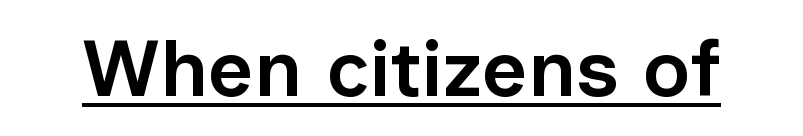
Firm but not heavy-handed strokes: this text is semibold. Students, note that the glyphs here touch the page at normal intervals. Stroke terminals: plain, sans-serif. This is the regular roman posture of the typeface.
